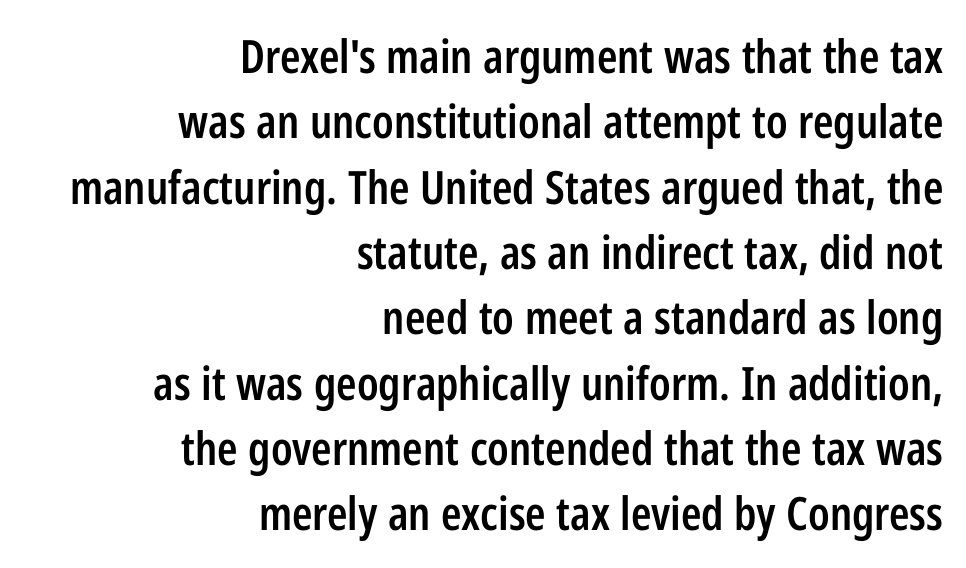
The image shows 46 px semibold, condensed sans-serif type, upright; set right-aligned, normal line spacing (1.42x), normal letter spacing, not underlined; low stroke contrast and a medium x-height.
